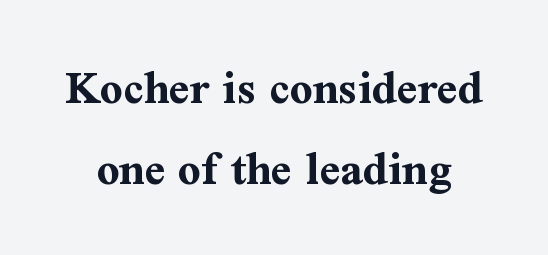
The characters display serif detailing at their extremities. A clean baseline with only descenders dipping below it. The sample has been set heavy, in full bold. Nothing unusual about the tracking: characters are spaced as the font intends.
